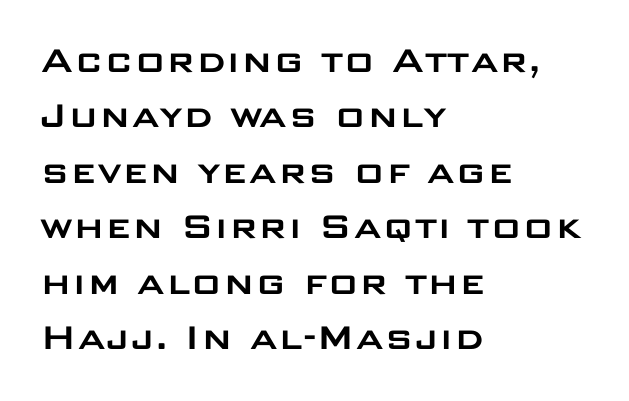
Q: Is the text italic (slanted)? A: No, it is upright.
Q: Is the typeface a serif or a sans-serif typeface? A: Sans-serif.
Q: Is the text underlined? A: No.
Q: How is the paragraph aligned? A: Left-aligned.
Q: Is the spacing between letters normal or unusually wide? A: Normal.
Q: Is the spacing between lines tight, normal or loose? A: Normal.
Q: Width (condensed, normal, or wide)? A: Wide.
Q: Stroke contrast? A: Low.
Q: x-height? A: Large.
Q: Monospaced? A: No.
